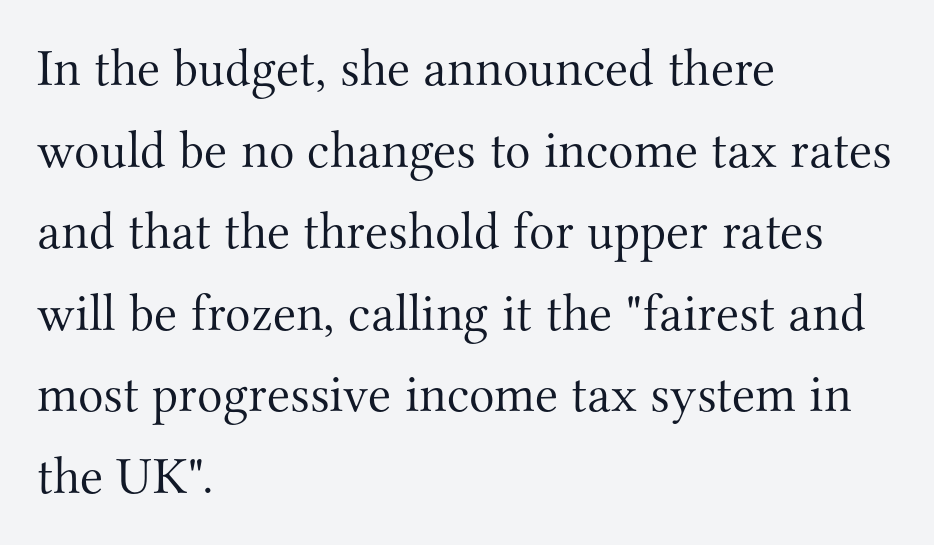
{"serif": "yes", "italic": "no", "bold": "no", "weight": "light", "width": "normal", "stroke_contrast": "medium", "x_height": "small", "monospaced": "no", "underline": "no", "align": "left", "line_spacing": "normal", "line_spacing_ratio": 1.54, "letter_spacing": "normal", "letter_spacing_em": 0.0, "glyph_px": 53}
